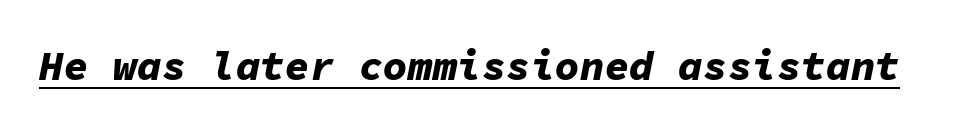
{"italic": "yes", "lean": "right", "slant_degrees": 11, "bold": "yes", "weight": "bold", "width": "normal", "stroke_contrast": "low", "x_height": "medium", "monospaced": "yes", "underline": "yes", "letter_spacing": "normal", "letter_spacing_em": 0.0, "glyph_px": 41}
